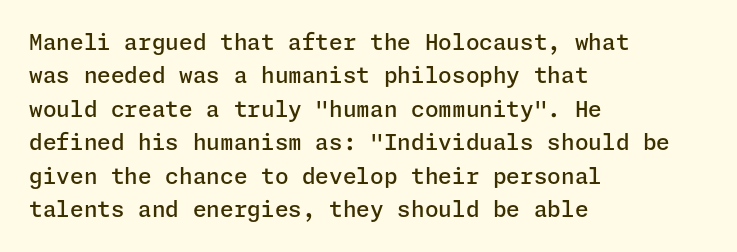
Q: Is the text bold? A: Semi-bold.
Q: Is the text italic (slanted)? A: No, it is upright.
Q: Is the text underlined? A: No.
Q: How is the paragraph aligned? A: Left-aligned.
Q: Is the spacing between letters normal or unusually wide? A: Normal.
Q: Is the spacing between lines tight, normal or loose? A: Normal.
